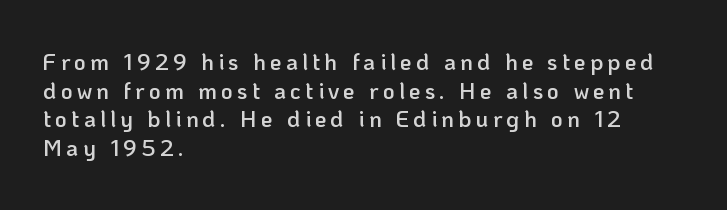
Q: Is the text bold? A: Semi-bold.
Q: Is the text italic (slanted)? A: No, it is upright.
Q: Is the text underlined? A: No.
Q: How is the paragraph aligned? A: Left-aligned.
